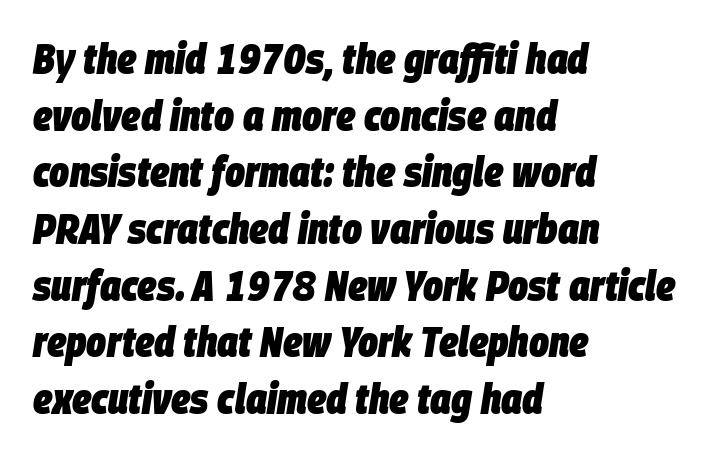
Rows of type keep a routine distance in the vertical direction. Posture: slanted. Character widths vary here, with narrow letters taking less room than wide ones. As a designer I'd log this as weight 700, bold. This sample uses plain, unmodified letter spacing.
